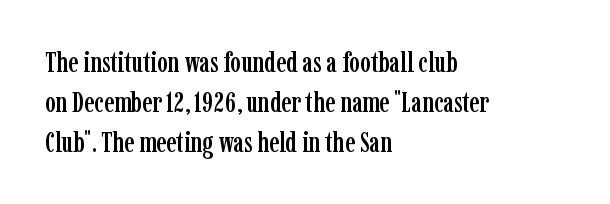
Q: Is the text italic (slanted)? A: No, it is upright.
Q: Is the typeface a serif or a sans-serif typeface? A: Serif.
Q: Is the text underlined? A: No.
Q: How is the paragraph aligned? A: Left-aligned.
Q: Is the spacing between letters normal or unusually wide? A: Normal.
Q: Is the spacing between lines tight, normal or loose? A: Normal.
Q: Width (condensed, normal, or wide)? A: Condensed.
Q: Stroke contrast? A: Low.
Q: x-height? A: Medium.
Q: Monospaced? A: No.
